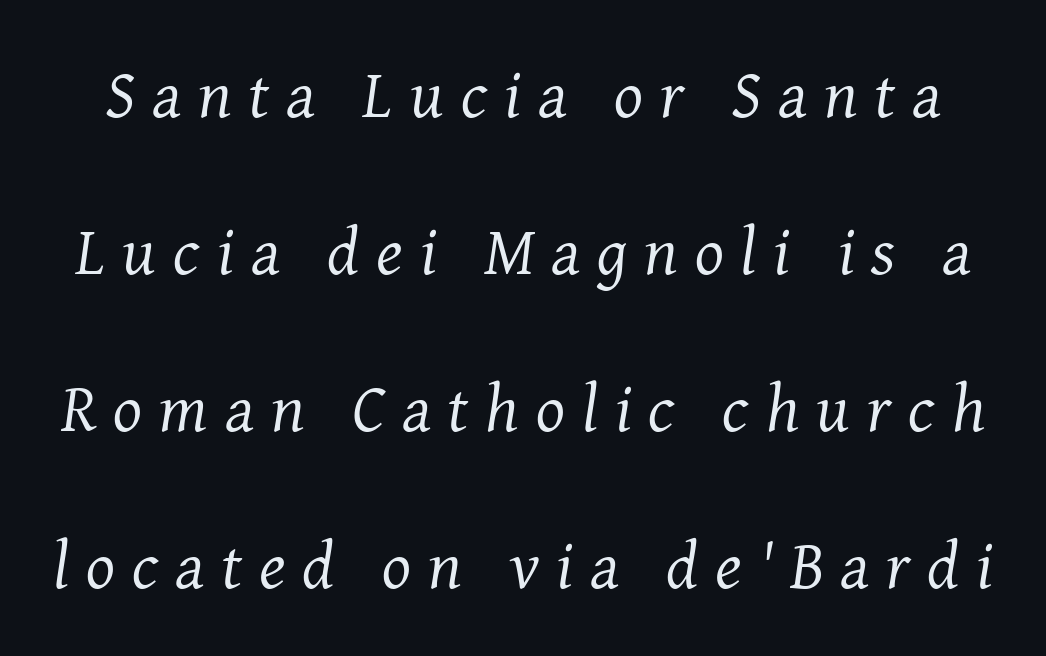
{"serif": "yes", "italic": "yes", "lean": "right", "slant_degrees": 8, "bold": "no", "weight": "regular", "width": "normal", "stroke_contrast": "medium", "x_height": "medium", "monospaced": "no", "underline": "no", "line_spacing": "loose", "line_spacing_ratio": 2.31, "letter_spacing": "wide", "letter_spacing_em": 0.25, "glyph_px": 68}
